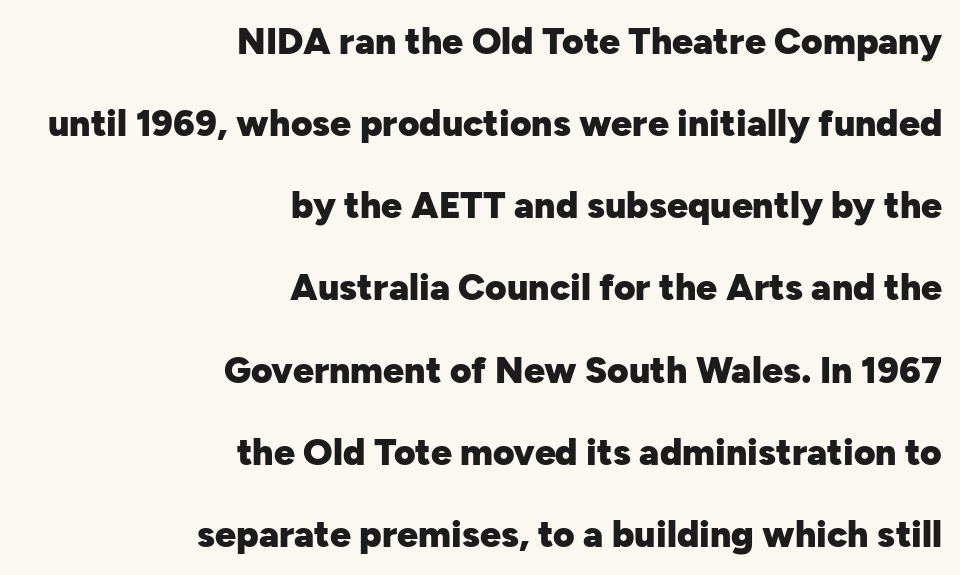
Q: Is the text bold? A: Yes.
Q: Is the text italic (slanted)? A: No, it is upright.
Q: Is the typeface a serif or a sans-serif typeface? A: Sans-serif.
Q: Is the text underlined? A: No.
Q: How is the paragraph aligned? A: Right-aligned.
Q: Is the spacing between letters normal or unusually wide? A: Normal.
Q: Is the spacing between lines tight, normal or loose? A: Loose.
Q: Width (condensed, normal, or wide)? A: Normal.
Q: Stroke contrast? A: Low.
Q: x-height? A: Medium.
Q: Monospaced? A: No.
